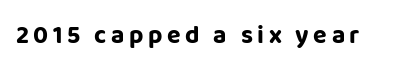
{"italic": "no", "bold": "yes", "underline": "no", "glyph_px": 25}
